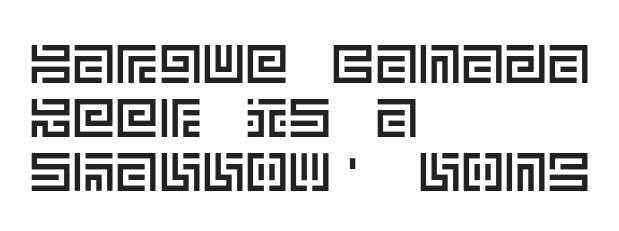
The image shows 54 px text type, upright; set left-aligned, tight line spacing (1.0x), normal letter spacing, not underlined; a large x-height.
